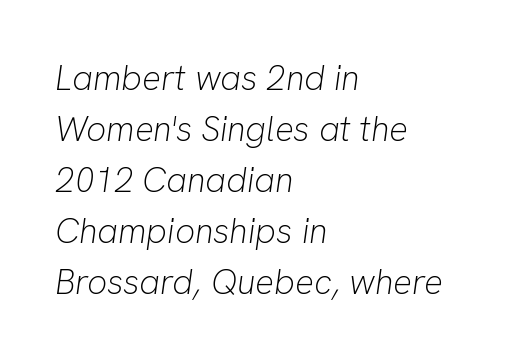
Q: Is the text bold? A: No.
Q: Is the text italic (slanted)? A: Yes, it leans right by about 8 degrees.
Q: Is the text underlined? A: No.
Q: How is the paragraph aligned? A: Left-aligned.
Q: Is the spacing between letters normal or unusually wide? A: Normal.
Q: Is the spacing between lines tight, normal or loose? A: Normal.
Q: Width (condensed, normal, or wide)? A: Normal.
Q: Stroke contrast? A: Low.
Q: x-height? A: Medium.
Q: Monospaced? A: No.
